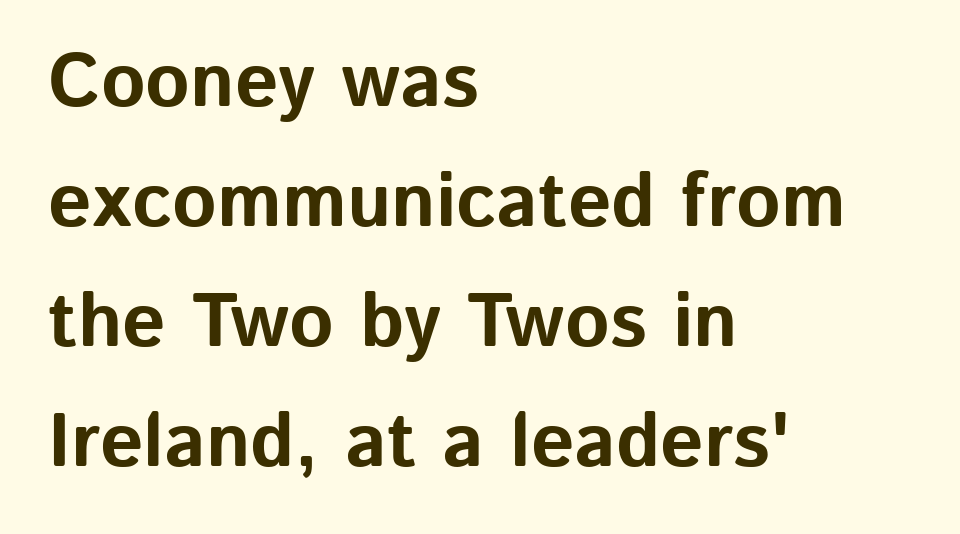
The image shows 76 px bold sans-serif type, upright; set left-aligned, normal line spacing (1.58x), normal letter spacing, not underlined; low stroke contrast and a medium x-height.
